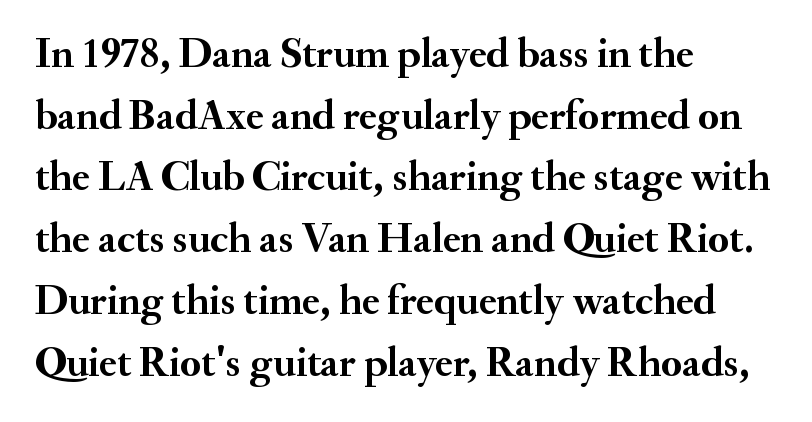
The image shows 42 px semibold serif type, upright; set left-aligned, normal line spacing (1.47x), normal letter spacing, not underlined; medium stroke contrast and a small x-height.
